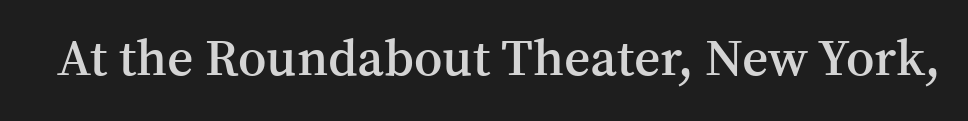
The tracking reads as untouched default to a designer's eye. The face used here is proportionally spaced, like ordinary book or web type. Nope, not italic — everything's standing straight. Nobody drew a line under any word here.
